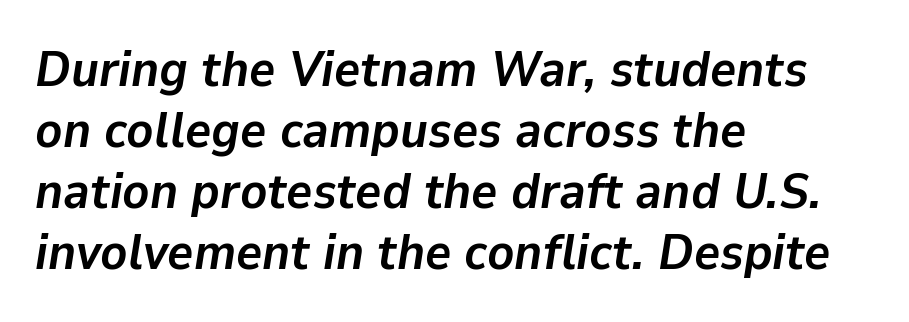
Q: Is the text bold? A: Yes.
Q: Is the text italic (slanted)? A: Yes, it leans right by about 9 degrees.
Q: Is the text underlined? A: No.
Q: How is the paragraph aligned? A: Left-aligned.
Q: Is the spacing between letters normal or unusually wide? A: Normal.
Q: Width (condensed, normal, or wide)? A: Normal.
Q: Stroke contrast? A: Low.
Q: x-height? A: Medium.
Q: Monospaced? A: No.
